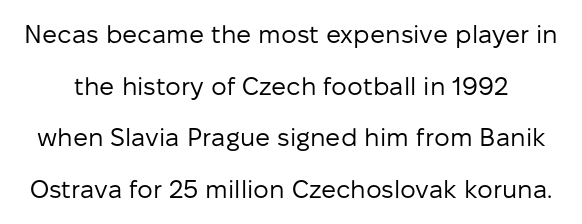
{"italic": "no", "bold": "no", "underline": "no", "line_spacing": "loose", "line_spacing_ratio": 2.07, "letter_spacing": "normal", "letter_spacing_em": 0.0, "glyph_px": 25}
